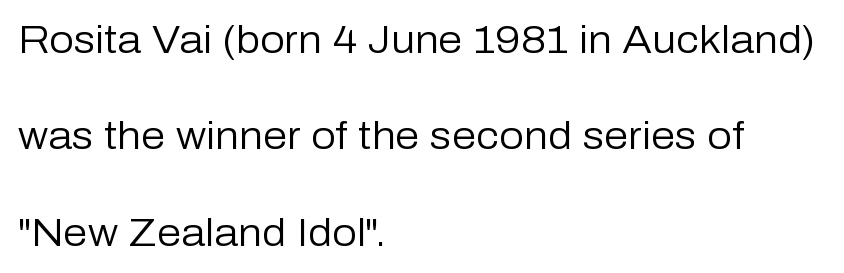
Every character sits straight up, as roman type does. Alignment: flush left. Lines of text with bare space underneath. The weight tops out at a normal text grade.
